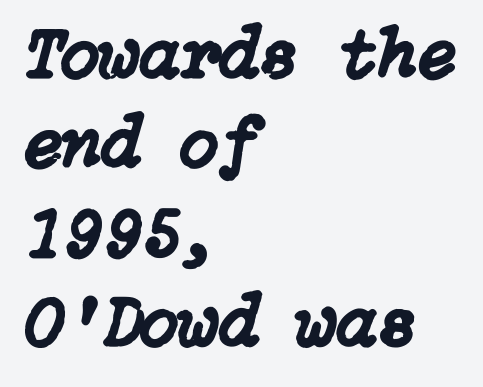
{"italic": "yes", "lean": "right", "slant_degrees": 15, "width": "normal", "stroke_contrast": "low", "x_height": "medium", "underline": "no", "align": "left", "line_spacing_ratio": 1.24, "letter_spacing": "normal", "letter_spacing_em": 0.0, "glyph_px": 72}
